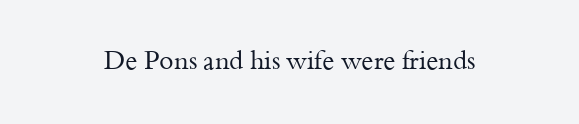
The image shows 26 px text type, upright; set normal letter spacing, not underlined.
